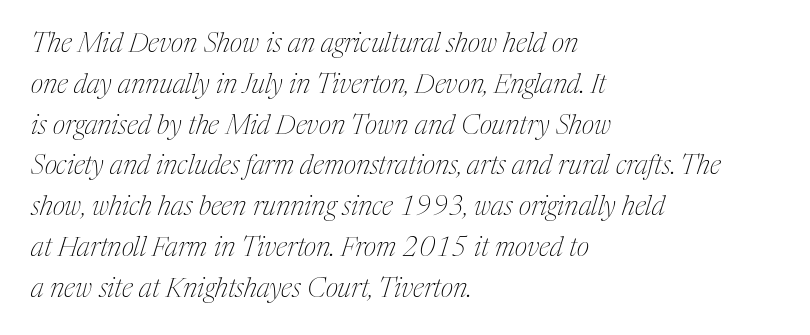
The image shows 27 px text type, italic (leaning right); set left-aligned, normal line spacing (1.51x), normal letter spacing, not underlined.
